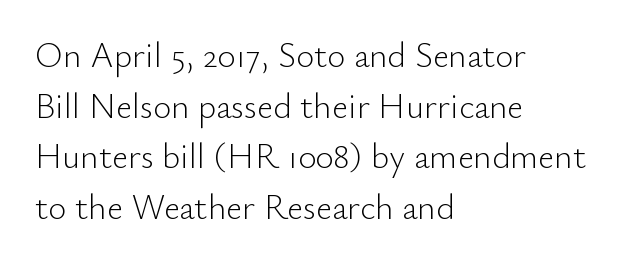
{"serif": "no", "italic": "no", "bold": "no", "weight": "light", "width": "normal", "stroke_contrast": "low", "x_height": "small", "monospaced": "no", "underline": "no", "align": "left", "line_spacing": "normal", "line_spacing_ratio": 1.45, "letter_spacing": "normal", "letter_spacing_em": 0.0, "glyph_px": 35}
